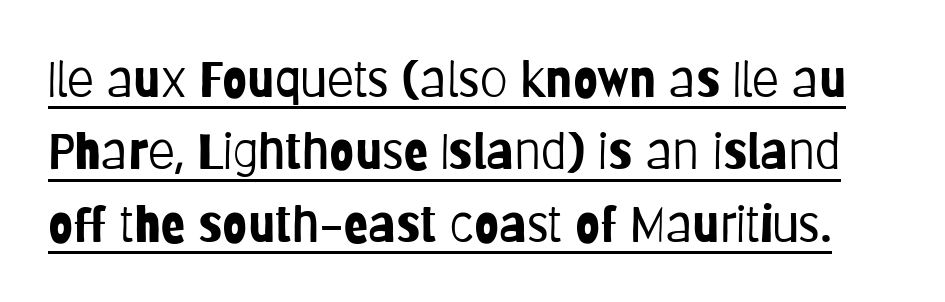
Q: Is the text bold? A: No.
Q: Is the text italic (slanted)? A: No, it is upright.
Q: Is the typeface a serif or a sans-serif typeface? A: Sans-serif.
Q: Is the text underlined? A: Yes.
Q: Is the spacing between letters normal or unusually wide? A: Normal.
Q: Is the spacing between lines tight, normal or loose? A: Normal.
Q: Width (condensed, normal, or wide)? A: Condensed.
Q: Stroke contrast? A: Low.
Q: x-height? A: Large.
Q: Monospaced? A: No.
